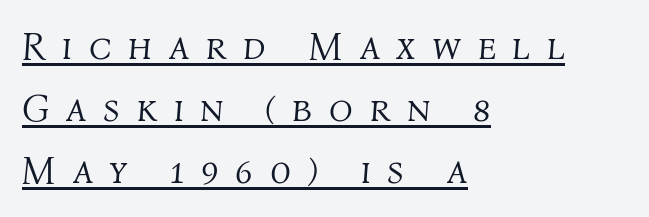
{"italic": "yes", "lean": "right", "slant_degrees": 4, "bold": "no", "weight": "light", "width": "normal", "stroke_contrast": "medium", "x_height": "medium", "monospaced": "no", "underline": "yes", "align": "left", "line_spacing": "normal", "line_spacing_ratio": 1.59, "letter_spacing": "wide", "letter_spacing_em": 0.43, "glyph_px": 39}
